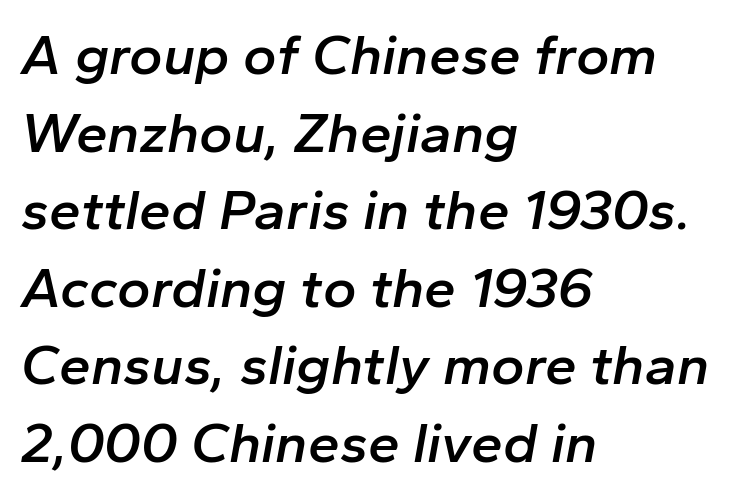
Q: Is the text bold? A: Semi-bold.
Q: Is the text italic (slanted)? A: Yes, it leans right by about 10 degrees.
Q: Is the text underlined? A: No.
Q: How is the paragraph aligned? A: Left-aligned.
Q: Is the spacing between letters normal or unusually wide? A: Normal.
Q: Is the spacing between lines tight, normal or loose? A: Normal.
Q: Width (condensed, normal, or wide)? A: Normal.
Q: Stroke contrast? A: Low.
Q: x-height? A: Medium.
Q: Monospaced? A: No.
